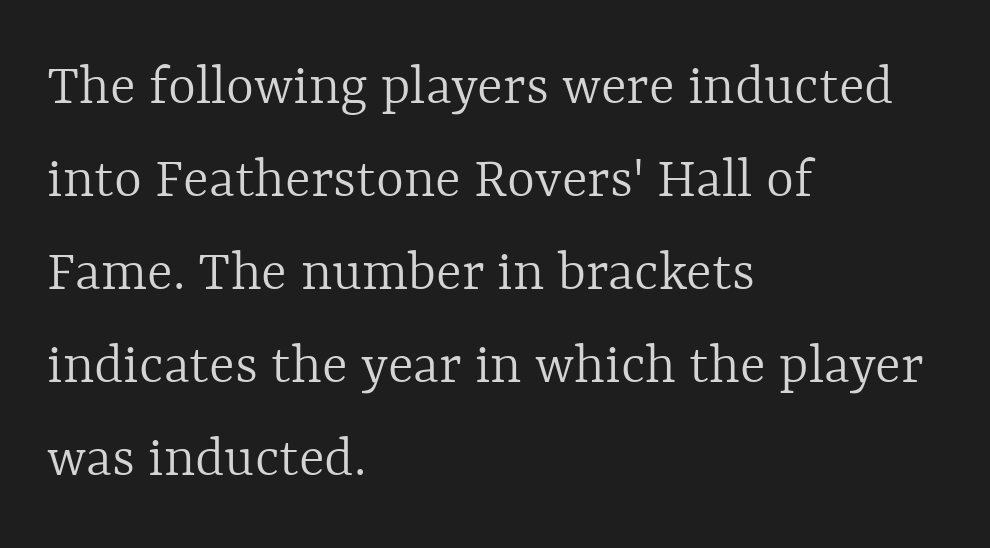
{"italic": "no", "bold": "no", "weight": "light", "width": "normal", "x_height": "medium", "monospaced": "no", "underline": "no", "align": "left", "line_spacing": "normal", "line_spacing_ratio": 1.55, "letter_spacing": "normal", "letter_spacing_em": 0.0, "glyph_px": 60}
